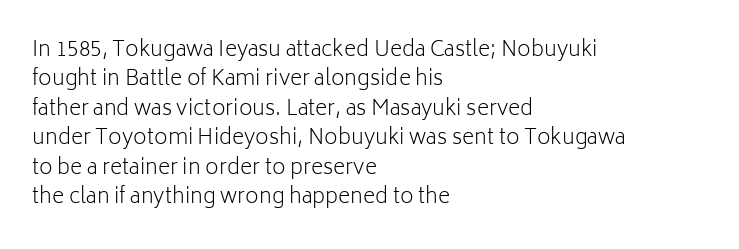
Q: Is the text bold? A: No.
Q: Is the text italic (slanted)? A: No, it is upright.
Q: Is the text underlined? A: No.
Q: How is the paragraph aligned? A: Left-aligned.
Q: Is the spacing between letters normal or unusually wide? A: Normal.
Q: Is the spacing between lines tight, normal or loose? A: Normal.
